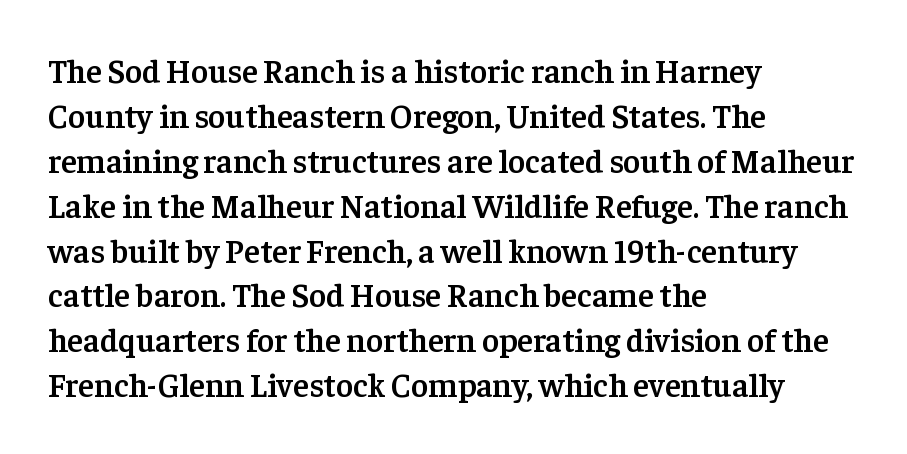
{"serif": "yes", "italic": "no", "bold": "semi", "weight": "semibold", "width": "normal", "stroke_contrast": "low", "x_height": "medium", "monospaced": "no", "underline": "no", "align": "left", "line_spacing": "normal", "line_spacing_ratio": 1.36, "letter_spacing": "normal", "letter_spacing_em": 0.0, "glyph_px": 33}
